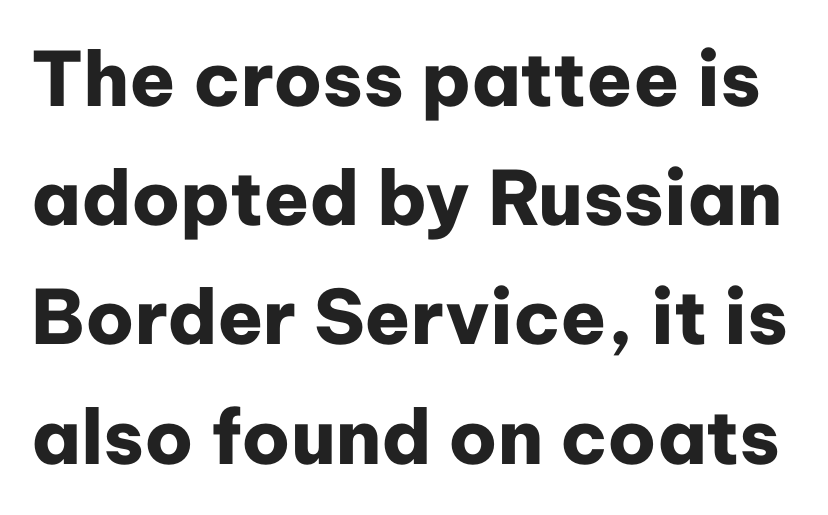
{"serif": "no", "italic": "no", "bold": "yes", "weight": "heavy", "width": "normal", "stroke_contrast": "low", "x_height": "medium", "monospaced": "no", "underline": "no", "line_spacing": "normal", "line_spacing_ratio": 1.59, "letter_spacing": "normal", "letter_spacing_em": 0.0, "glyph_px": 75}
